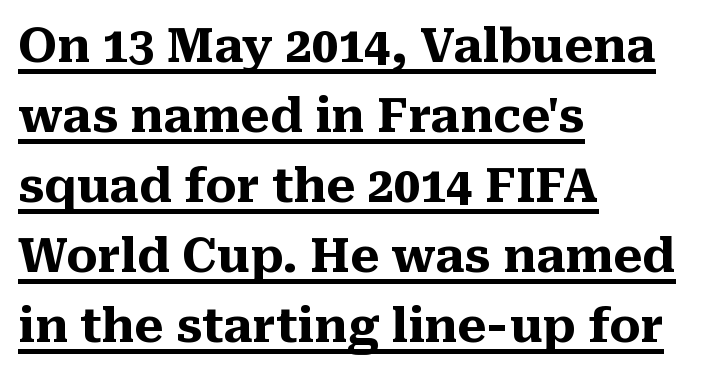
The horizontal fit of the characters is conventional and even. Underlined type. This sample is left-justified, so line endings fall wherever the words run out. The letters stand upright; this is a roman face. The strokes are fattened all the way to bold.
